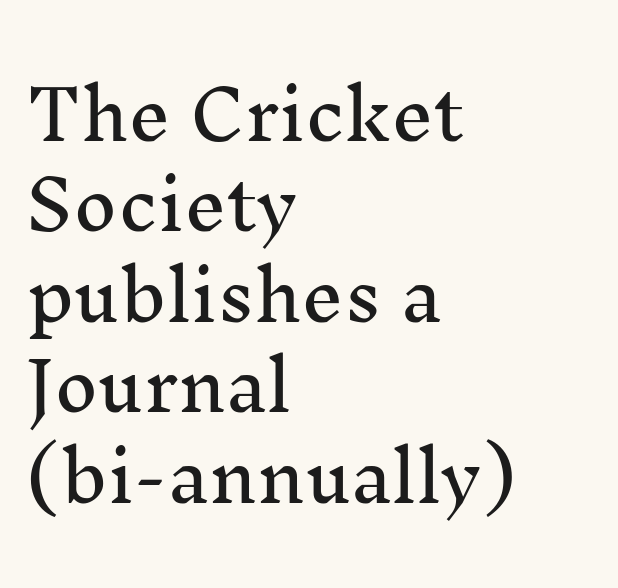
Q: Is the text italic (slanted)? A: No, it is upright.
Q: Is the typeface a serif or a sans-serif typeface? A: Serif.
Q: Is the text underlined? A: No.
Q: How is the paragraph aligned? A: Left-aligned.
Q: Is the spacing between letters normal or unusually wide? A: Normal.
Q: Is the spacing between lines tight, normal or loose? A: Normal.
Q: Width (condensed, normal, or wide)? A: Normal.
Q: Stroke contrast? A: Medium.
Q: x-height? A: Medium.
Q: Monospaced? A: No.
